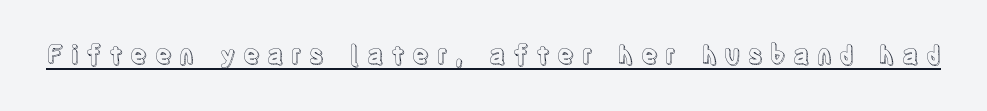
{"italic": "no", "underline": "yes", "letter_spacing": "wide", "letter_spacing_em": 0.29, "glyph_px": 25}
